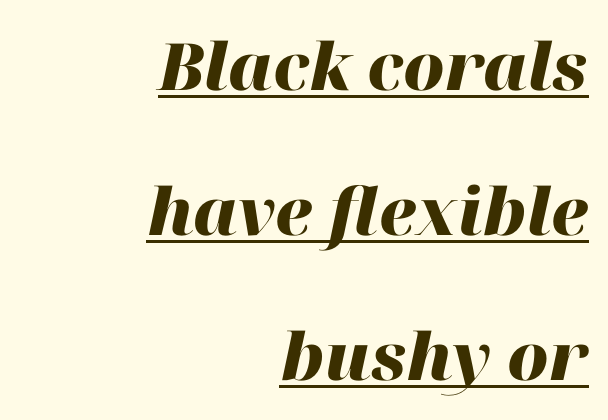
Q: Is the text bold? A: Yes.
Q: Is the text italic (slanted)? A: Yes, it leans right by about 12 degrees.
Q: Is the text underlined? A: Yes.
Q: How is the paragraph aligned? A: Right-aligned.
Q: Is the spacing between letters normal or unusually wide? A: Normal.
Q: Is the spacing between lines tight, normal or loose? A: Loose.
Q: Width (condensed, normal, or wide)? A: Normal.
Q: Stroke contrast? A: High.
Q: x-height? A: Medium.
Q: Monospaced? A: No.
